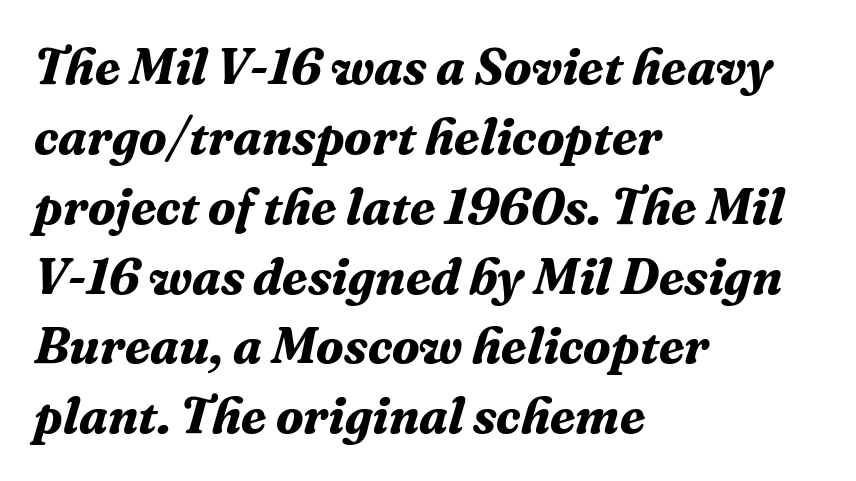
The image shows 51 px bold serif type, italic (leaning right); set left-aligned, normal line spacing (1.37x), normal letter spacing, not underlined; medium stroke contrast and a medium x-height.
